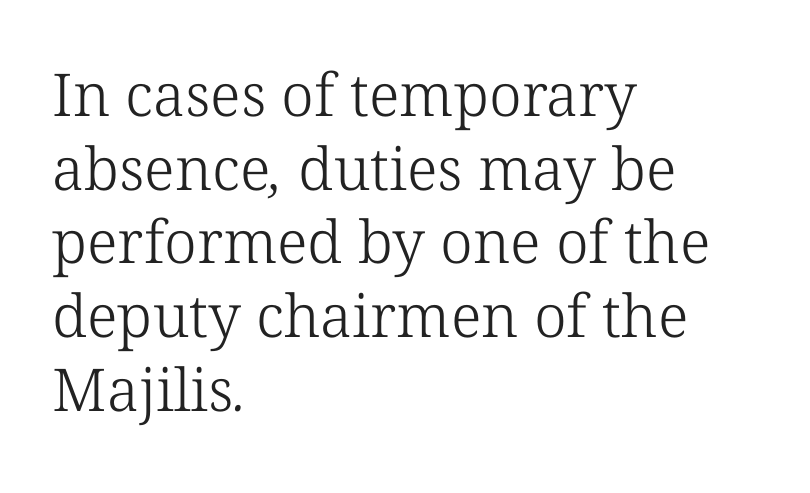
{"serif": "yes", "bold": "no", "weight": "light", "width": "normal", "stroke_contrast": "low", "x_height": "medium", "monospaced": "no", "underline": "no", "align": "left", "line_spacing": "normal", "line_spacing_ratio": 1.25, "letter_spacing": "normal", "letter_spacing_em": 0.0, "glyph_px": 59}
